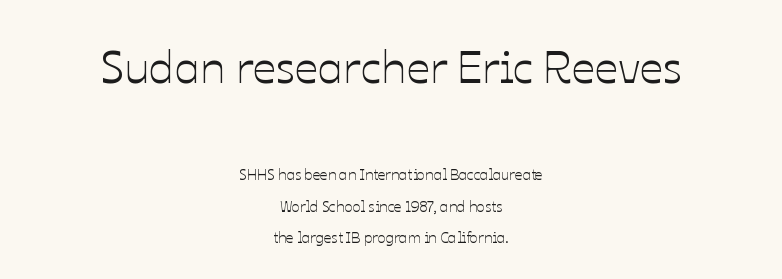
The image shows 46 px text type, upright; set centered, loose line spacing (2.08x), normal letter spacing, not underlined; the first (top) block is 3.07x larger; low stroke contrast and a medium x-height.
